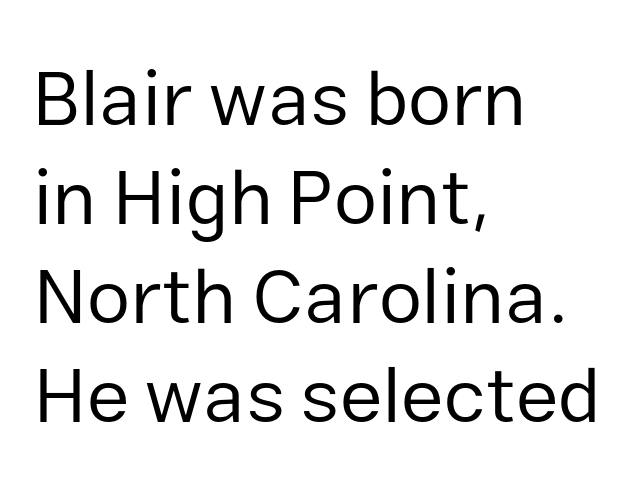
{"serif": "no", "italic": "no", "bold": "no", "weight": "regular", "width": "normal", "stroke_contrast": "low", "x_height": "medium", "monospaced": "no", "underline": "no", "align": "left", "line_spacing": "normal", "line_spacing_ratio": 1.27, "letter_spacing": "normal", "letter_spacing_em": 0.0, "glyph_px": 78}
